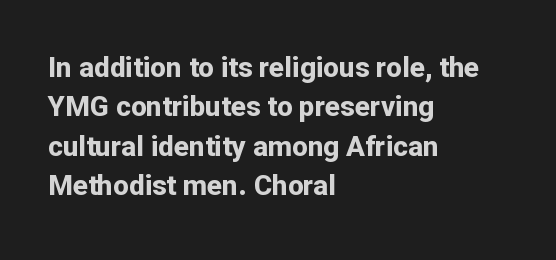
{"serif": "no", "italic": "no", "bold": "yes", "weight": "bold", "width": "normal", "stroke_contrast": "low", "x_height": "medium", "monospaced": "no", "underline": "no", "align": "left", "line_spacing": "normal", "line_spacing_ratio": 1.41, "letter_spacing": "normal", "letter_spacing_em": 0.0, "glyph_px": 28}
